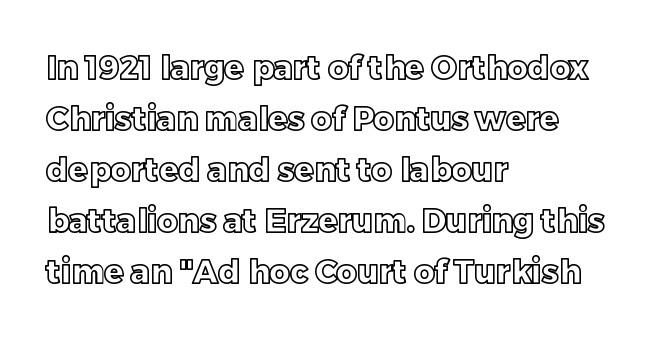
The image shows 32 px text type, upright; set left-aligned, normal line spacing (1.59x), normal letter spacing, not underlined; a large x-height.
